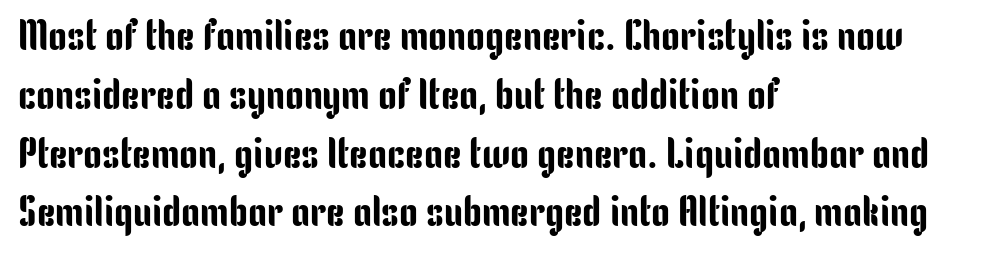
The image shows 42 px condensed sans-serif type, upright; set left-aligned, normal line spacing (1.4x), normal letter spacing, not underlined; low stroke contrast and a medium x-height.
